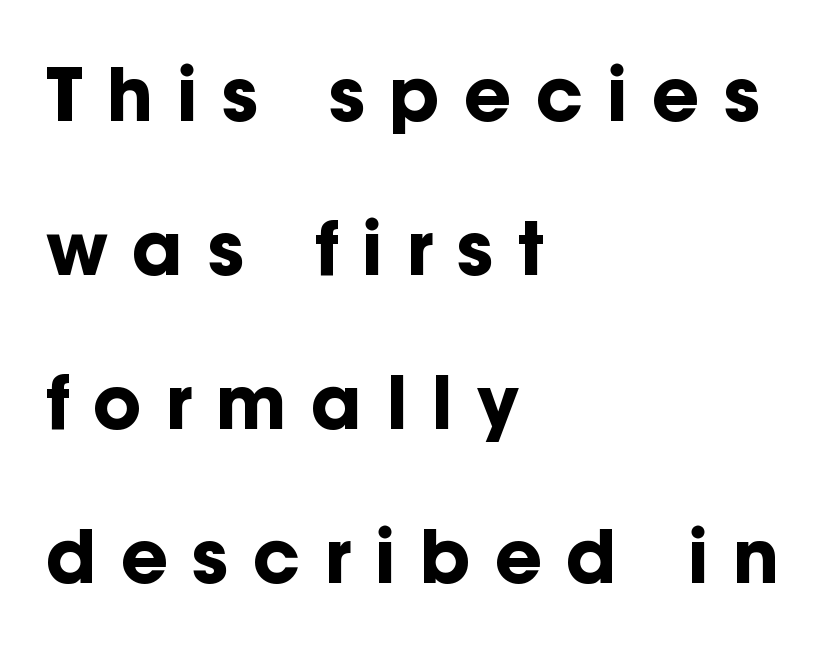
Characters follow at a spacing far wider than the type designer built in. The gap between lines stays unmarked. Grotesque or geometric, the face here clearly has no serifs. Leading is clearly above the norm, producing a sparse column. Rendered with straight, roman letterforms.
